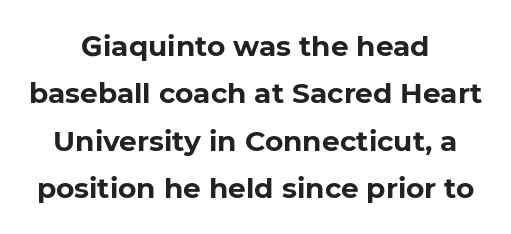
The face used here is rendered with its standard letterfit. A typesetter would call this proportional, since set widths differ per character. The face used here has the dense, thick strokes of a bold. The line-height multiplier appears to be the usual default. A sans-serif font was chosen for this passage.
